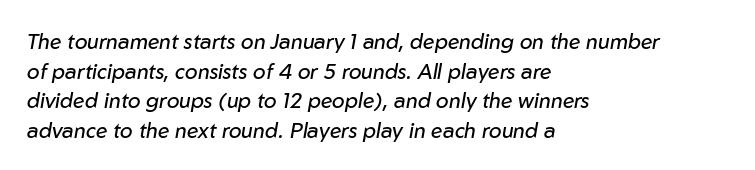
The image shows 21 px text type, italic (leaning right); set left-aligned, normal line spacing (1.41x), normal letter spacing, not underlined.
